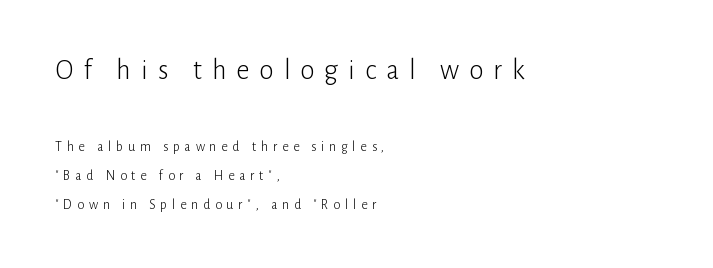
Look at the bottom of the vertical strokes: they stop flat, with no serifs. Reading down the block, your eye returns to a fixed left position each line. The letters look calm and open, with moderate or lighter stems. The specimen omits any rule beneath the text block's lines. Reading top to bottom, the characters get smaller at the block break.
